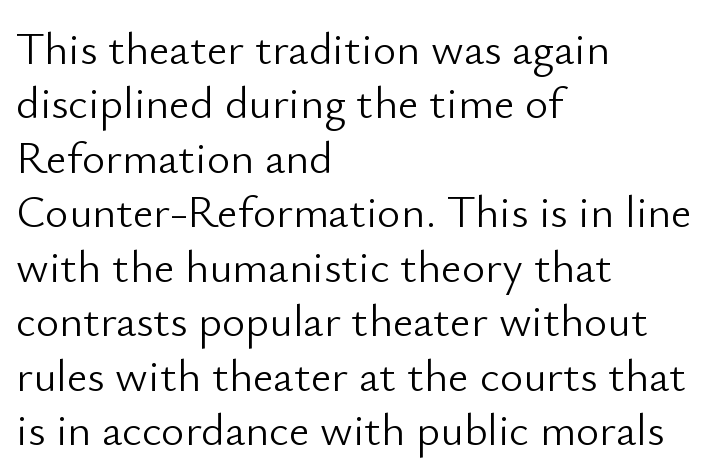
Q: Is the text bold? A: No.
Q: Is the text italic (slanted)? A: No, it is upright.
Q: Is the typeface a serif or a sans-serif typeface? A: Sans-serif.
Q: Is the text underlined? A: No.
Q: How is the paragraph aligned? A: Left-aligned.
Q: Is the spacing between letters normal or unusually wide? A: Normal.
Q: Width (condensed, normal, or wide)? A: Normal.
Q: Stroke contrast? A: Low.
Q: x-height? A: Small.
Q: Monospaced? A: No.
